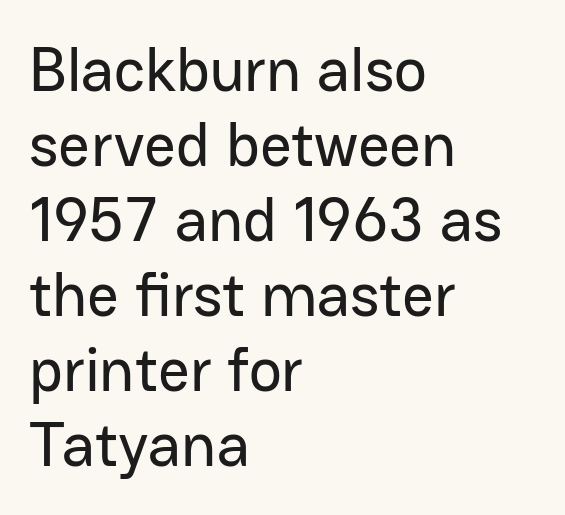
The image shows 62 px sans-serif type, upright; set left-aligned, line spacing 1.21x, normal letter spacing, not underlined; low stroke contrast and a medium x-height.
